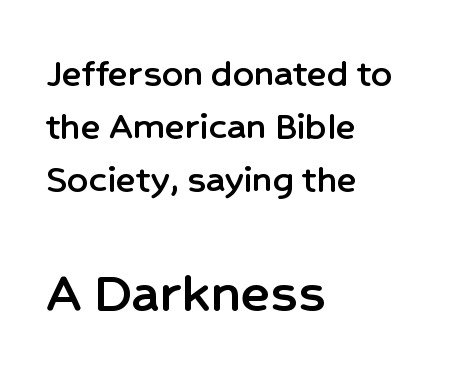
The image shows 61 px sans-serif type, upright; set left-aligned, normal line spacing (1.29x), normal letter spacing, not underlined; the second (bottom) block is 1.49x larger; low stroke contrast and a medium x-height.
